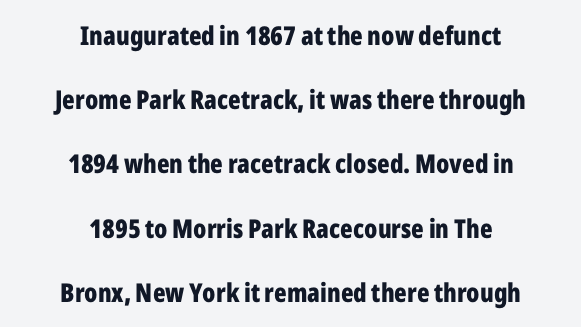
{"italic": "no", "bold": "yes", "underline": "no", "align": "center", "line_spacing": "loose", "line_spacing_ratio": 2.47, "letter_spacing": "normal", "letter_spacing_em": 0.0, "glyph_px": 26}
